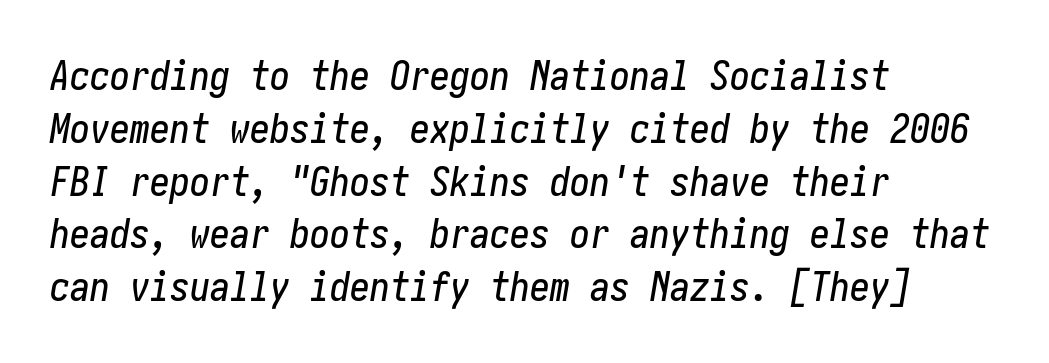
The image shows 40 px condensed type, italic (leaning right); set left-aligned, normal line spacing (1.32x), normal letter spacing, not underlined; low stroke contrast and a medium x-height.
